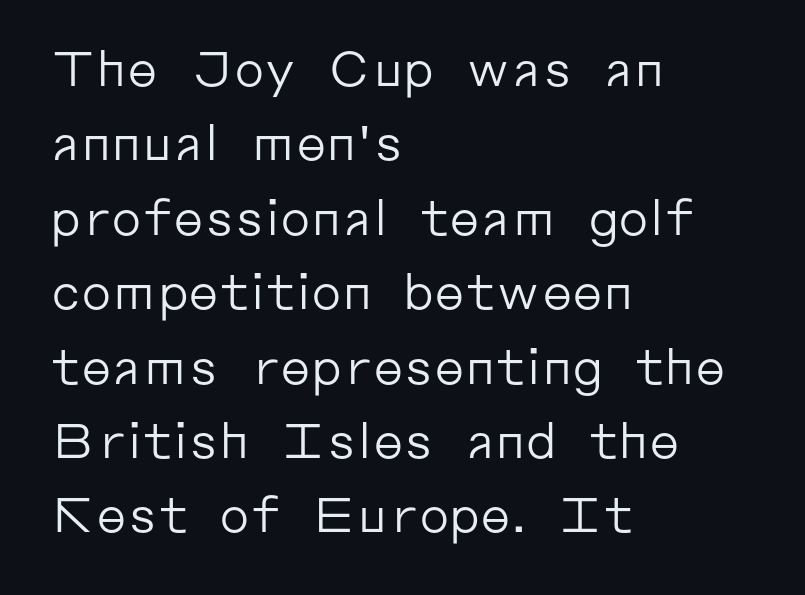
{"serif": "no", "italic": "no", "bold": "no", "weight": "regular", "width": "normal", "stroke_contrast": "low", "x_height": "medium", "monospaced": "no", "underline": "no", "align": "left", "line_spacing": "normal", "line_spacing_ratio": 1.55, "letter_spacing": "normal", "letter_spacing_em": 0.0, "glyph_px": 48}
